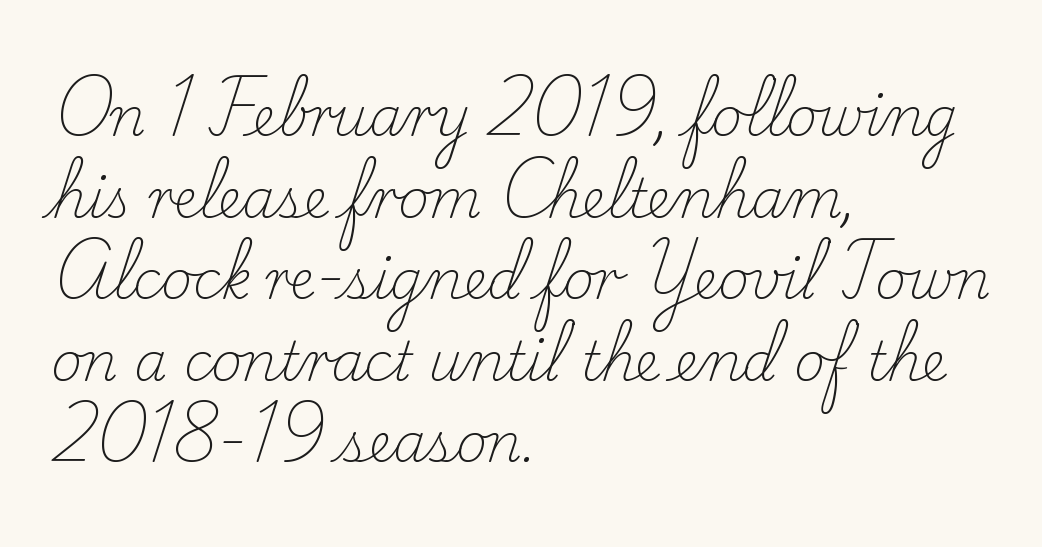
Q: Is the text bold? A: No.
Q: Is the text italic (slanted)? A: Yes.
Q: Is the typeface a serif or a sans-serif typeface? A: Serif.
Q: Is the text underlined? A: No.
Q: How is the paragraph aligned? A: Left-aligned.
Q: Is the spacing between letters normal or unusually wide? A: Normal.
Q: Is the spacing between lines tight, normal or loose? A: Normal.
Q: Width (condensed, normal, or wide)? A: Normal.
Q: Stroke contrast? A: Low.
Q: x-height? A: Small.
Q: Monospaced? A: No.
